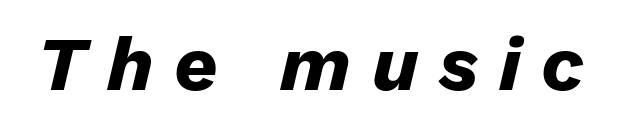
The image shows 76 px heavy type, italic (leaning right); set unusually wide letter spacing (+0.27 em), not underlined; low stroke contrast and a medium x-height.
